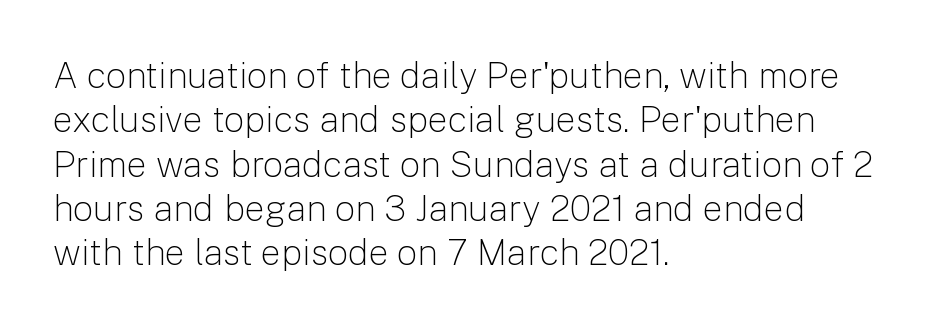
The image shows 36 px light sans-serif type, upright; set left-aligned, line spacing 1.23x, normal letter spacing, not underlined; low stroke contrast and a medium x-height.
